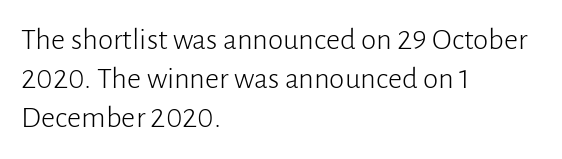
The image shows 31 px light sans-serif type, upright; set left-aligned, normal line spacing (1.26x), normal letter spacing, not underlined; low stroke contrast and a medium x-height.
